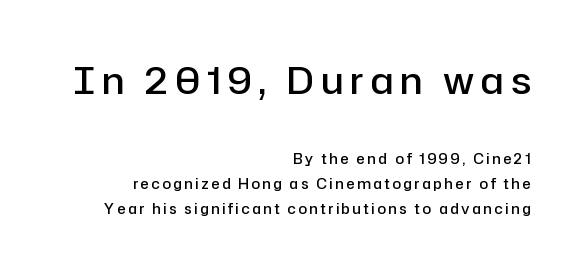
Is this a fixed-width face? No — the glyphs have proportional, varying widths. Check under the words: just untouched page. Letterform terminals end flat and unadorned throughout the passage. Character size in the leading block exceeds that of the trailing block. Where is the straight margin? On the right.
